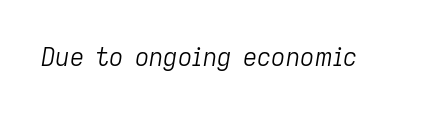
How are the letters spaced? Ordinarily, with no added tracking. Letters have the restrained weight of plain body copy at most. The specimen omits any rule beneath the text block's lines. Slanted lettering throughout.
